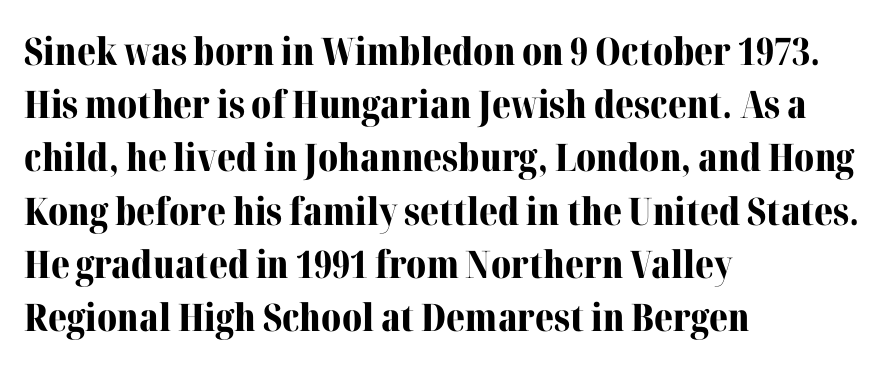
{"serif": "yes", "italic": "no", "bold": "yes", "weight": "bold", "width": "normal", "stroke_contrast": "medium", "x_height": "medium", "monospaced": "no", "underline": "no", "align": "left", "line_spacing": "normal", "line_spacing_ratio": 1.4, "letter_spacing": "normal", "letter_spacing_em": 0.0, "glyph_px": 38}
